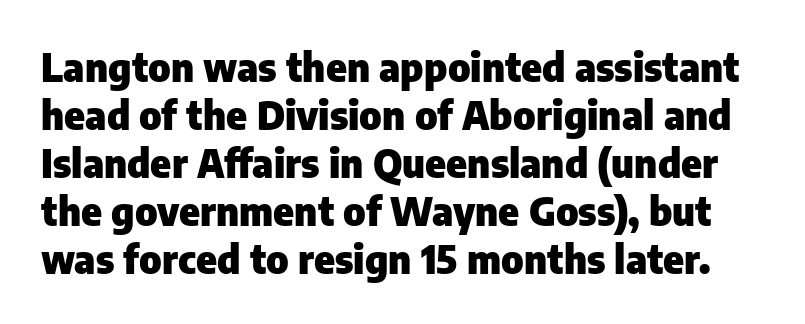
The face used here is proportionally spaced, like ordinary book or web type. Default kerning and tracking; the words read as compact shapes. What weight is shown? A full bold with thick strokes. Unlike a traditional serif, this face leaves its strokes unadorned. If you drew a line through each stem, it would be perfectly vertical.
